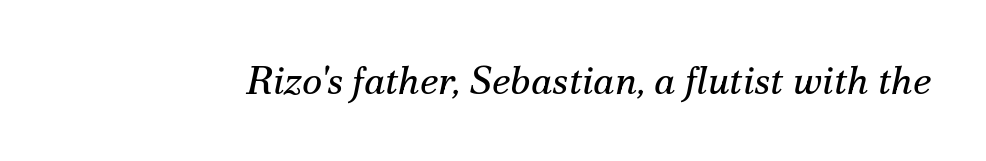
Vertical stems look standard width or narrower in stroke. Is this a fixed-width face? No — the glyphs have proportional, varying widths. Italic? Definitely — the glyphs are oblique. Just letters on the line, the space beneath them empty. Glyph-to-glyph distance matches everyday printed text. The characters display serif detailing at their extremities.
